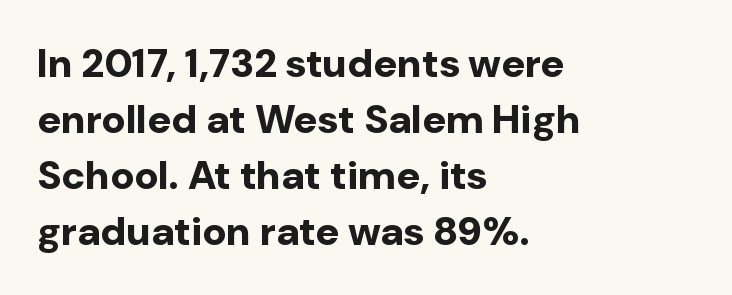
{"serif": "no", "italic": "no", "bold": "yes", "weight": "bold", "width": "normal", "stroke_contrast": "low", "x_height": "medium", "monospaced": "no", "underline": "no", "align": "left", "line_spacing": "normal", "line_spacing_ratio": 1.4, "letter_spacing": "normal", "letter_spacing_em": 0.0, "glyph_px": 40}
